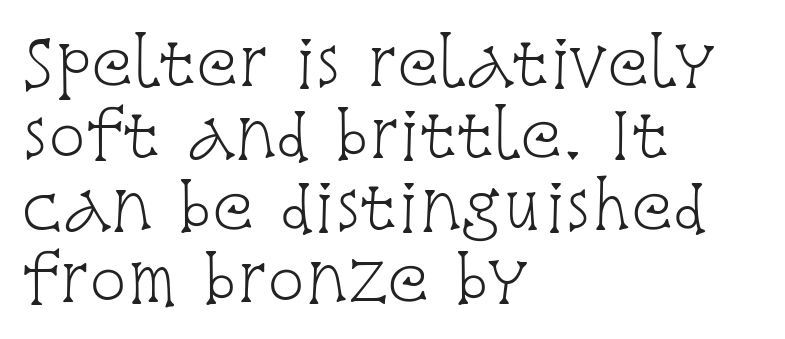
Quick note: underline off. Is this a fixed-width face? No — the glyphs have proportional, varying widths. Tall strokes in this sample are plumb rather than angled. Unlike a clean sans, this face finishes its strokes with serifs.
